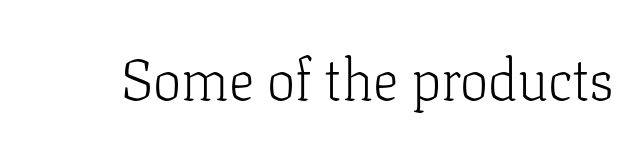
Q: Is the text bold? A: No.
Q: Is the text italic (slanted)? A: No, it is upright.
Q: Is the typeface a serif or a sans-serif typeface? A: Serif.
Q: Is the text underlined? A: No.
Q: Is the spacing between letters normal or unusually wide? A: Normal.
Q: Width (condensed, normal, or wide)? A: Normal.
Q: Stroke contrast? A: Low.
Q: x-height? A: Medium.
Q: Monospaced? A: No.
